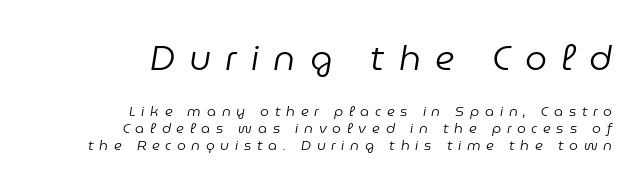
The image shows 35 px regular-weight type, italic (leaning right); set right-aligned, line spacing 1.21x, unusually wide letter spacing (+0.41 em), not underlined; the first (top) block is 2.5x larger; low stroke contrast and a medium x-height.
